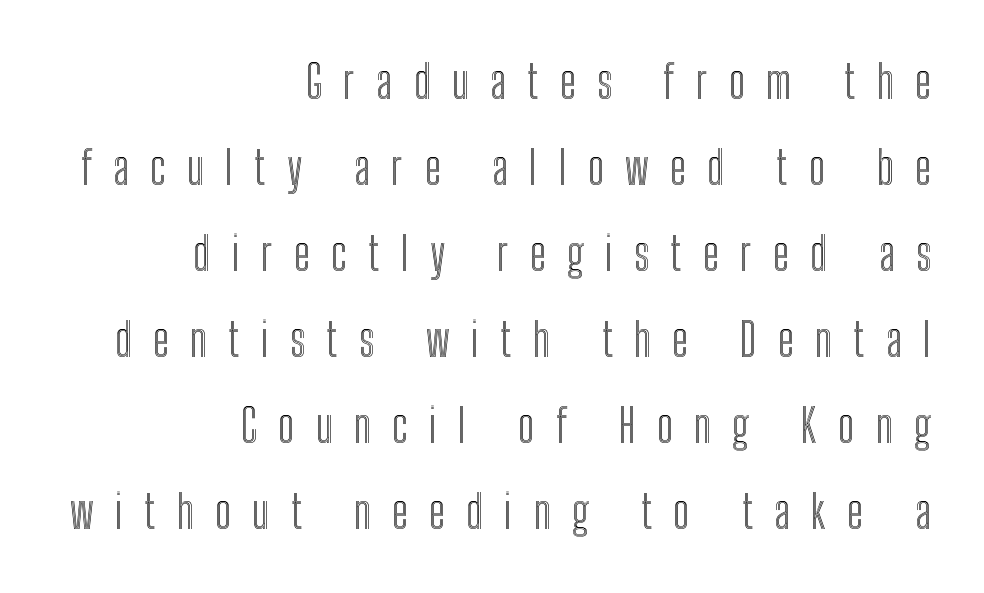
Does the copy run flush right? Yes — the right margin is perfectly even. A typesetter would call this proportional, since set widths differ per character. This is roman type, the default non-slanted kind. Honestly, there is no underline to notice here at all. Between one letter and the next there's a generous, obvious gap.
